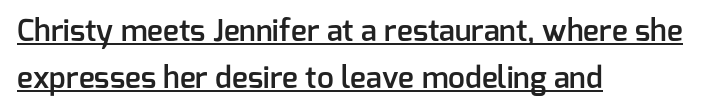
Q: Is the text bold? A: Semi-bold.
Q: Is the text italic (slanted)? A: No, it is upright.
Q: Is the typeface a serif or a sans-serif typeface? A: Sans-serif.
Q: Is the text underlined? A: Yes.
Q: How is the paragraph aligned? A: Left-aligned.
Q: Is the spacing between letters normal or unusually wide? A: Normal.
Q: Is the spacing between lines tight, normal or loose? A: Normal.
Q: Width (condensed, normal, or wide)? A: Normal.
Q: Stroke contrast? A: Low.
Q: x-height? A: Medium.
Q: Monospaced? A: No.
